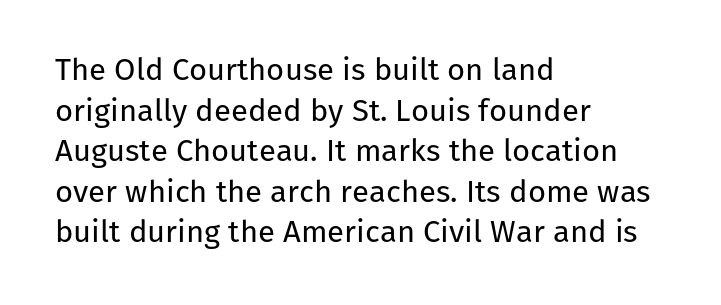
Q: Is the text bold? A: No.
Q: Is the text italic (slanted)? A: No, it is upright.
Q: Is the typeface a serif or a sans-serif typeface? A: Sans-serif.
Q: Is the text underlined? A: No.
Q: How is the paragraph aligned? A: Left-aligned.
Q: Is the spacing between letters normal or unusually wide? A: Normal.
Q: Is the spacing between lines tight, normal or loose? A: Normal.
Q: Width (condensed, normal, or wide)? A: Normal.
Q: Stroke contrast? A: Low.
Q: x-height? A: Medium.
Q: Monospaced? A: No.
